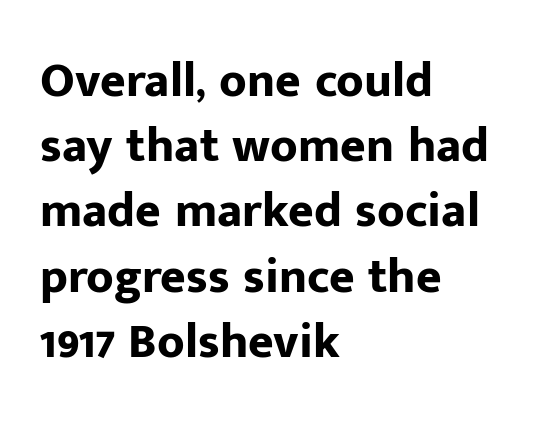
{"serif": "no", "italic": "no", "bold": "yes", "weight": "bold", "width": "normal", "stroke_contrast": "low", "x_height": "medium", "monospaced": "no", "underline": "no", "align": "left", "line_spacing": "normal", "line_spacing_ratio": 1.33, "letter_spacing": "normal", "letter_spacing_em": 0.0, "glyph_px": 49}
